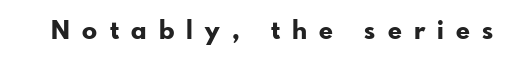
Every letter is thick-stroked: bold, no question. The tracking reads as deliberately expanded to a designer's eye. Underlining? Definitely not there. Italic: no, the glyphs are upright roman.
